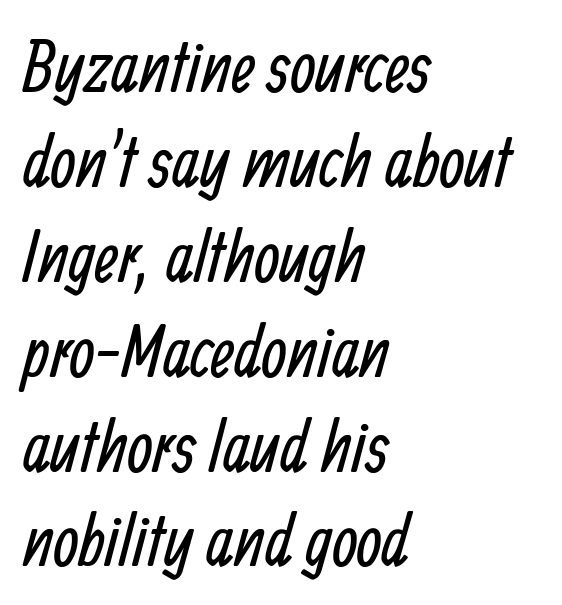
{"serif": "no", "bold": "no", "weight": "regular", "width": "condensed", "stroke_contrast": "low", "x_height": "medium", "monospaced": "no", "underline": "no", "align": "left", "line_spacing": "normal", "line_spacing_ratio": 1.3, "letter_spacing": "normal", "letter_spacing_em": 0.0, "glyph_px": 73}
